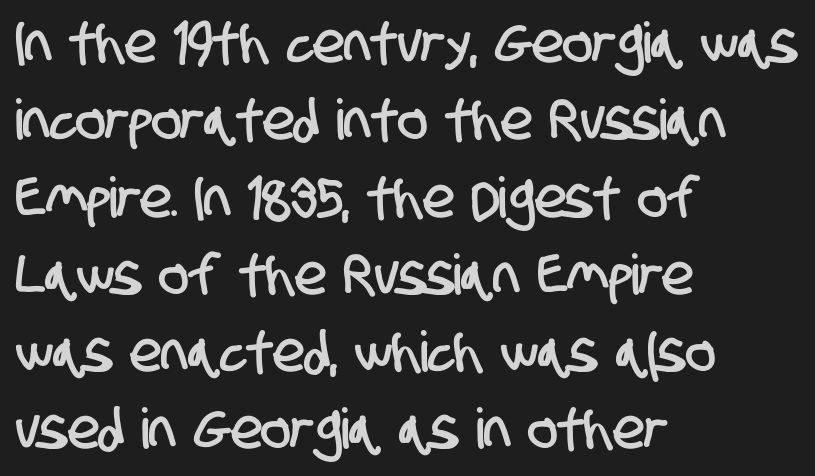
The image shows 56 px condensed sans-serif type; set left-aligned, normal line spacing (1.38x), normal letter spacing, not underlined; low stroke contrast and a large x-height.
